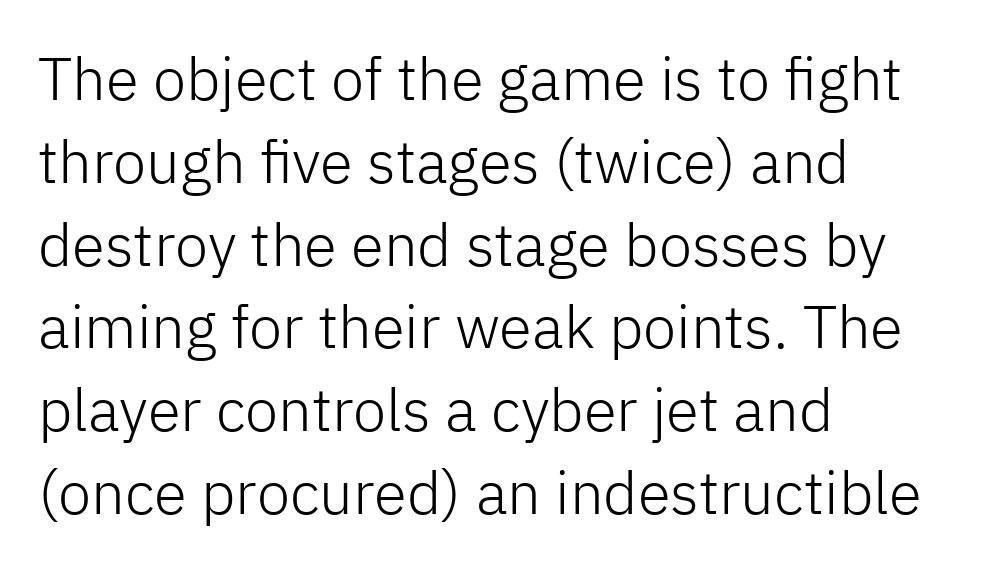
The image shows 60 px light sans-serif type, upright; set left-aligned, normal line spacing (1.38x), normal letter spacing, not underlined; low stroke contrast and a medium x-height.
